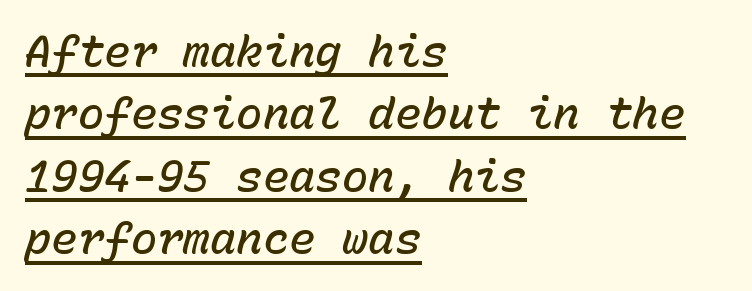
The image shows 44 px semibold type, italic (leaning right), monospaced; set left-aligned, normal line spacing (1.42x), normal letter spacing, underlined; low stroke contrast and a medium x-height.
